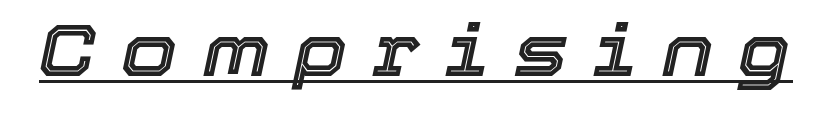
The image shows 72 px text type, italic (leaning right); set unusually wide letter spacing (+0.35 em), underlined; a medium x-height.
